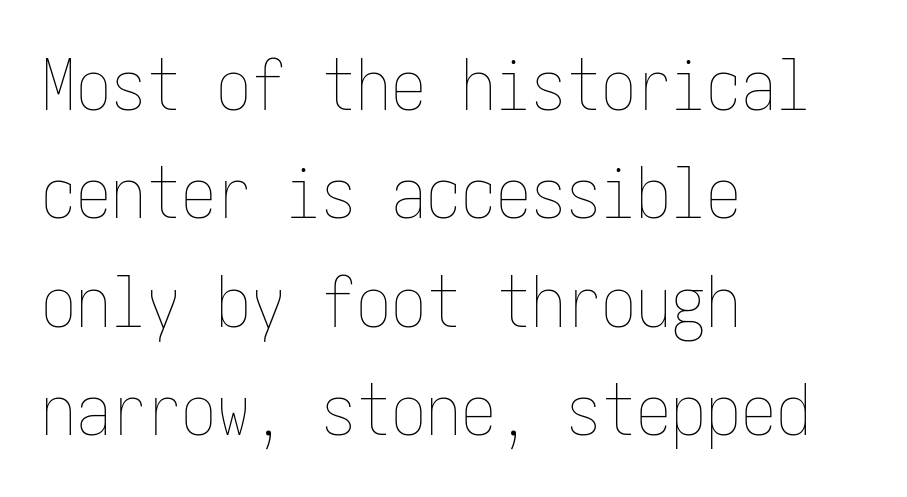
This sample uses plain, unmodified letter spacing. Clear beneath every line of the passage. In CSS terms this would be text-align: left. Baseline-to-baseline distance is the conventional proportion of letter height. Stroke mass is kept to a normal reading level or below. You can tell it's not italic because the verticals are truly vertical.
